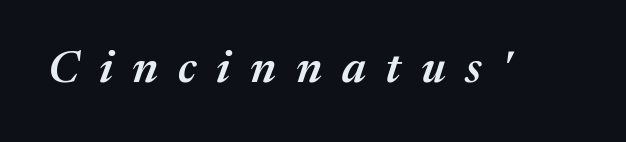
The image shows 45 px semibold type, italic (leaning right); set unusually wide letter spacing (+0.44 em), not underlined; medium stroke contrast and a medium x-height.
